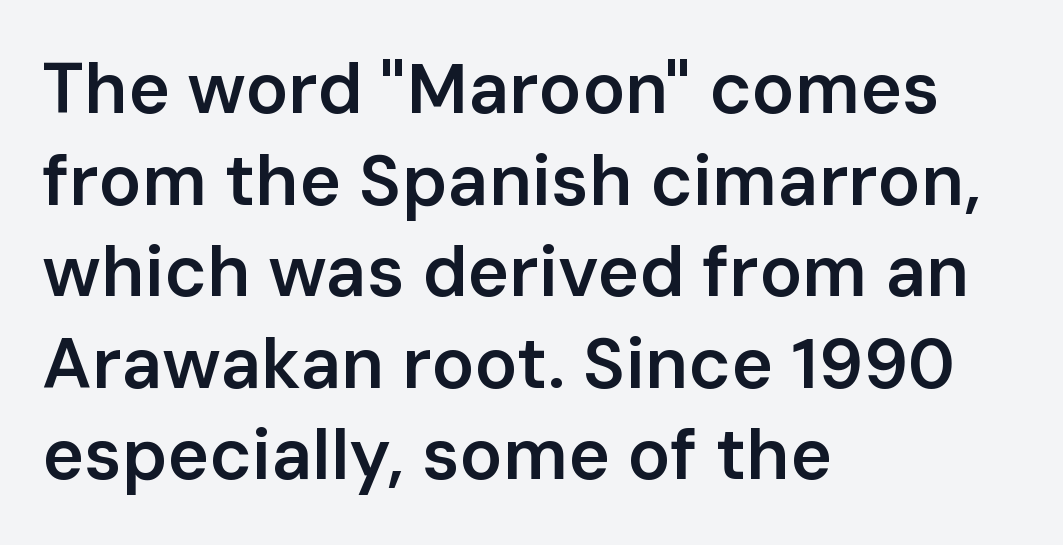
The image shows 71 px semibold sans-serif type, upright; set left-aligned, normal line spacing (1.29x), normal letter spacing, not underlined; low stroke contrast and a medium x-height.
